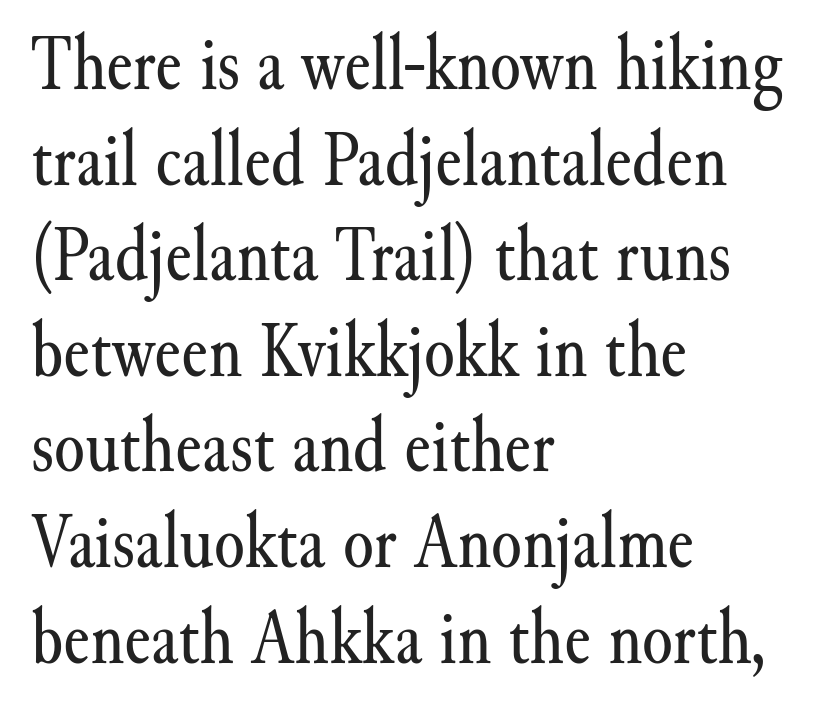
Q: Is the text bold? A: No.
Q: Is the text italic (slanted)? A: No, it is upright.
Q: Is the typeface a serif or a sans-serif typeface? A: Serif.
Q: Is the text underlined? A: No.
Q: How is the paragraph aligned? A: Left-aligned.
Q: Is the spacing between letters normal or unusually wide? A: Normal.
Q: Width (condensed, normal, or wide)? A: Normal.
Q: Stroke contrast? A: Medium.
Q: x-height? A: Small.
Q: Monospaced? A: No.
